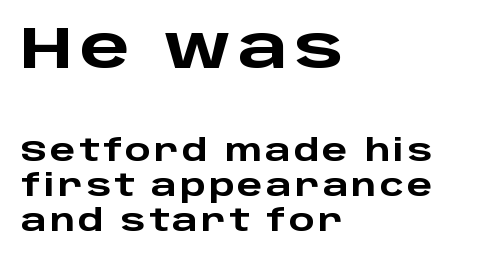
Q: Is the text bold? A: Yes.
Q: Is the text italic (slanted)? A: No, it is upright.
Q: Is the typeface a serif or a sans-serif typeface? A: Sans-serif.
Q: Is the text underlined? A: No.
Q: How is the paragraph aligned? A: Left-aligned.
Q: Which block of text is set in a larger size, the first (top) or the second (bottom)? A: The first (top) one.
Q: Width (condensed, normal, or wide)? A: Wide.
Q: Stroke contrast? A: Low.
Q: x-height? A: Large.
Q: Monospaced? A: No.
